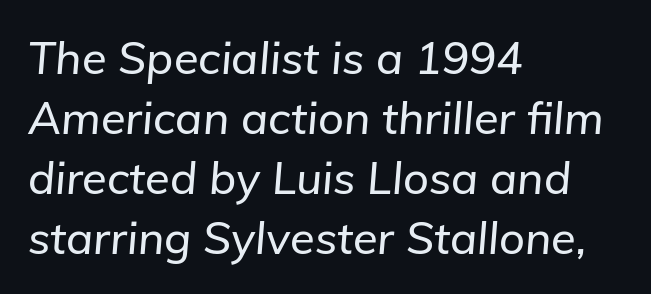
Q: Is the text italic (slanted)? A: Yes, it leans right by about 5 degrees.
Q: Is the text underlined? A: No.
Q: How is the paragraph aligned? A: Left-aligned.
Q: Is the spacing between letters normal or unusually wide? A: Normal.
Q: Is the spacing between lines tight, normal or loose? A: Normal.
Q: Width (condensed, normal, or wide)? A: Normal.
Q: Stroke contrast? A: Low.
Q: x-height? A: Medium.
Q: Monospaced? A: No.
